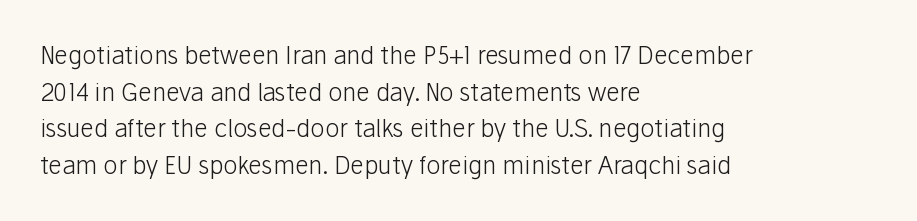
The image shows 24 px text type, upright; set left-aligned, normal line spacing (1.53x), normal letter spacing, not underlined.
